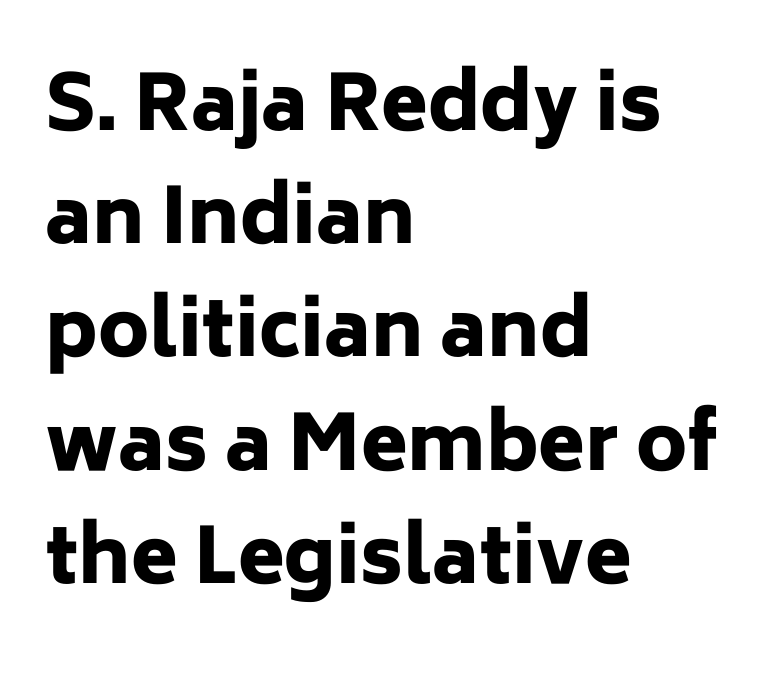
On the weight axis this lands at bold, roughly 700. Does the type have serifs? No, each stem ends abruptly. Which margin do the lines hug? The left one — the right edge is uneven. Ordinary non-slanted type is in use. You could not count columns in this text — the font is proportionally spaced. The rendering keeps characters at their native spacing.
